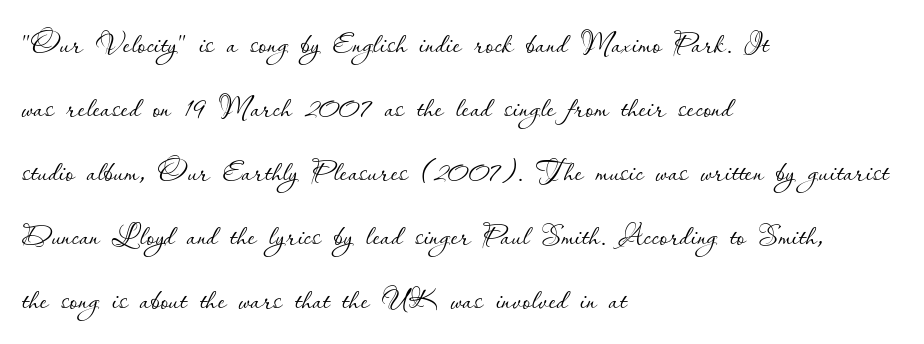
Q: Is the text bold? A: No.
Q: Is the text italic (slanted)? A: Yes.
Q: Is the text underlined? A: No.
Q: How is the paragraph aligned? A: Left-aligned.
Q: Is the spacing between letters normal or unusually wide? A: Normal.
Q: Is the spacing between lines tight, normal or loose? A: Normal.
Q: Width (condensed, normal, or wide)? A: Normal.
Q: Stroke contrast? A: Low.
Q: x-height? A: Small.
Q: Monospaced? A: No.
